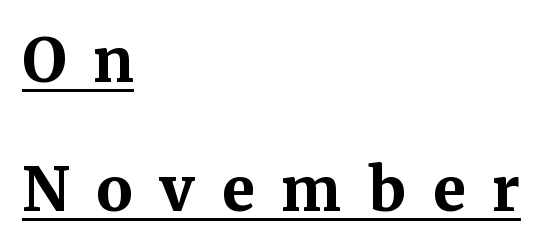
Q: Is the text bold? A: Yes.
Q: Is the text italic (slanted)? A: No, it is upright.
Q: Is the typeface a serif or a sans-serif typeface? A: Serif.
Q: Is the text underlined? A: Yes.
Q: How is the paragraph aligned? A: Left-aligned.
Q: Is the spacing between letters normal or unusually wide? A: Unusually wide.
Q: Is the spacing between lines tight, normal or loose? A: Loose.
Q: Width (condensed, normal, or wide)? A: Normal.
Q: Stroke contrast? A: Medium.
Q: x-height? A: Medium.
Q: Monospaced? A: No.
